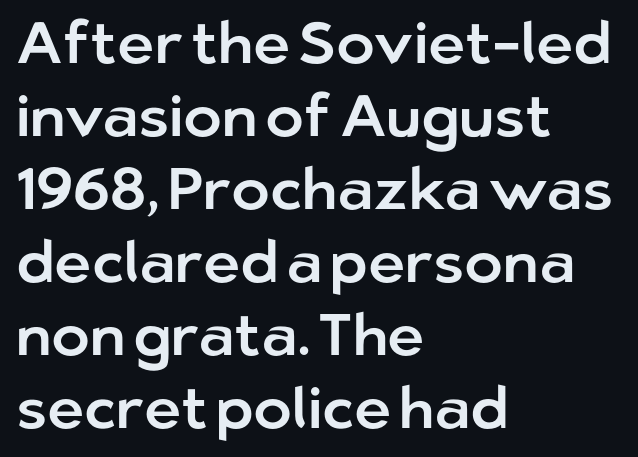
Q: Is the text italic (slanted)? A: No, it is upright.
Q: Is the typeface a serif or a sans-serif typeface? A: Sans-serif.
Q: Is the text underlined? A: No.
Q: How is the paragraph aligned? A: Left-aligned.
Q: Is the spacing between letters normal or unusually wide? A: Normal.
Q: Is the spacing between lines tight, normal or loose? A: Normal.
Q: Width (condensed, normal, or wide)? A: Normal.
Q: Stroke contrast? A: Low.
Q: x-height? A: Medium.
Q: Monospaced? A: No.
